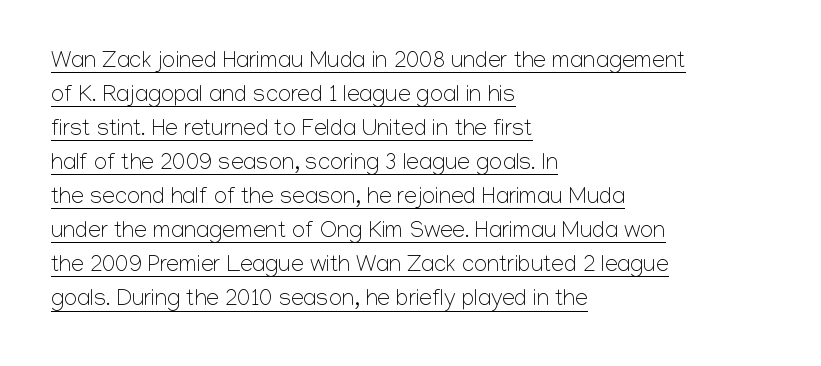
{"italic": "no", "bold": "no", "underline": "yes", "align": "left", "line_spacing": "normal", "line_spacing_ratio": 1.48, "letter_spacing": "normal", "letter_spacing_em": 0.0, "glyph_px": 23}
